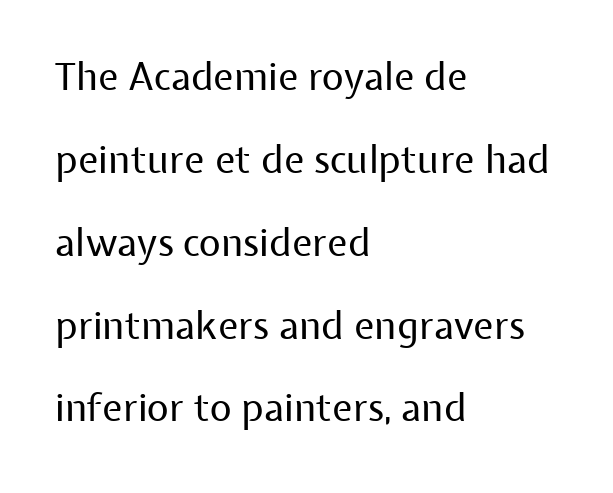
The image shows 38 px regular-weight sans-serif type, upright; set left-aligned, loose line spacing (2.18x), normal letter spacing, not underlined; low stroke contrast and a medium x-height.
